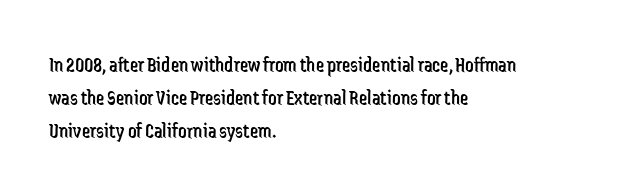
Q: Is the text bold? A: No.
Q: Is the text italic (slanted)? A: No, it is upright.
Q: Is the text underlined? A: No.
Q: How is the paragraph aligned? A: Left-aligned.
Q: Is the spacing between letters normal or unusually wide? A: Normal.
Q: Is the spacing between lines tight, normal or loose? A: Normal.
